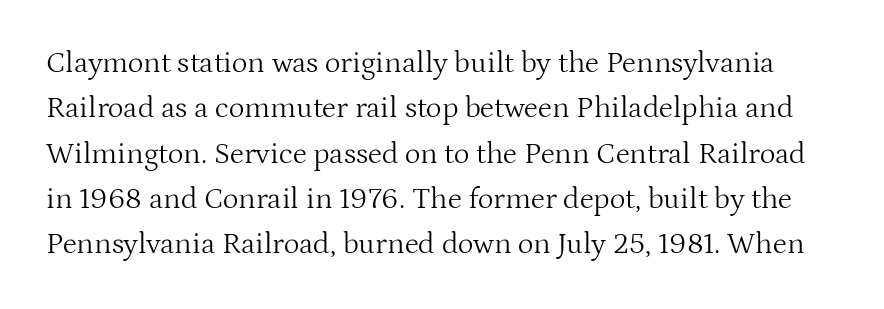
Q: Is the text bold? A: No.
Q: Is the text italic (slanted)? A: No, it is upright.
Q: Is the typeface a serif or a sans-serif typeface? A: Serif.
Q: Is the text underlined? A: No.
Q: Is the spacing between letters normal or unusually wide? A: Normal.
Q: Is the spacing between lines tight, normal or loose? A: Normal.
Q: Width (condensed, normal, or wide)? A: Normal.
Q: Stroke contrast? A: Medium.
Q: x-height? A: Medium.
Q: Monospaced? A: No.
